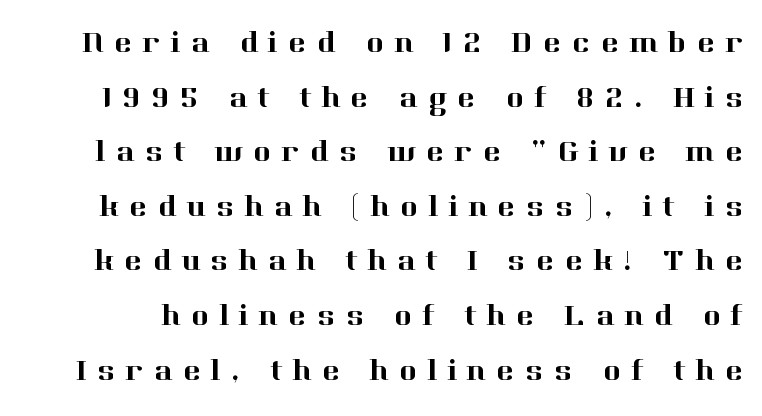
{"serif": "yes", "italic": "no", "width": "normal", "stroke_contrast": "high", "x_height": "medium", "monospaced": "no", "underline": "no", "line_spacing_ratio": 1.82, "letter_spacing": "wide", "letter_spacing_em": 0.35, "glyph_px": 30}
